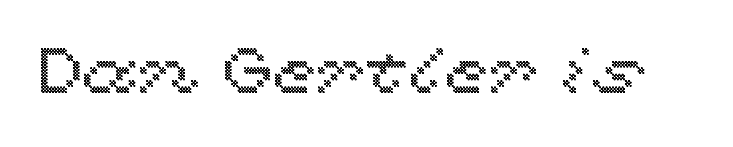
{"width": "wide", "x_height": "medium", "monospaced": "no", "underline": "no", "letter_spacing": "normal", "letter_spacing_em": 0.0, "glyph_px": 64}
